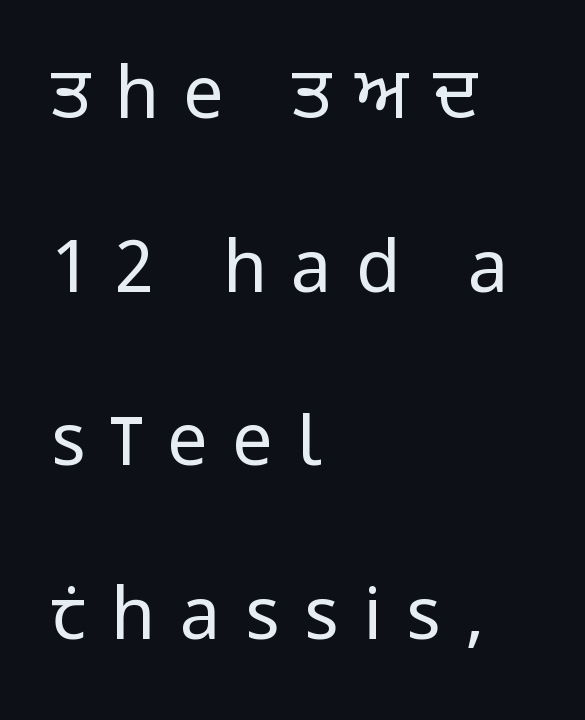
The image shows 72 px regular-weight, condensed sans-serif type, upright; set left-aligned, loose line spacing (2.41x), unusually wide letter spacing (+0.34 em), not underlined; low stroke contrast and a large x-height.
